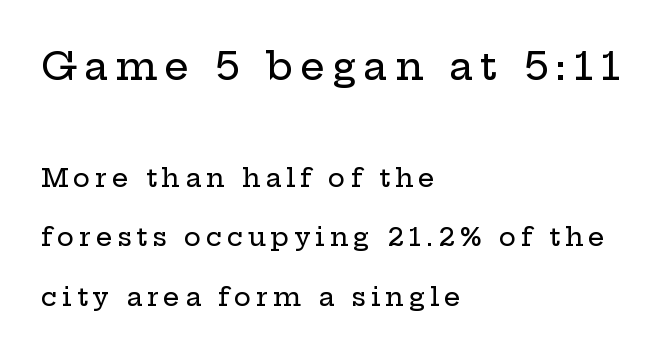
Letterform terminals end in serifs throughout the passage. Larger block? The one above; the one below is distinctly smaller. Style check: upright. Just letters on the line, the space beneath them empty. A typesetter would call this proportional, since set widths differ per character. Airy leading.
